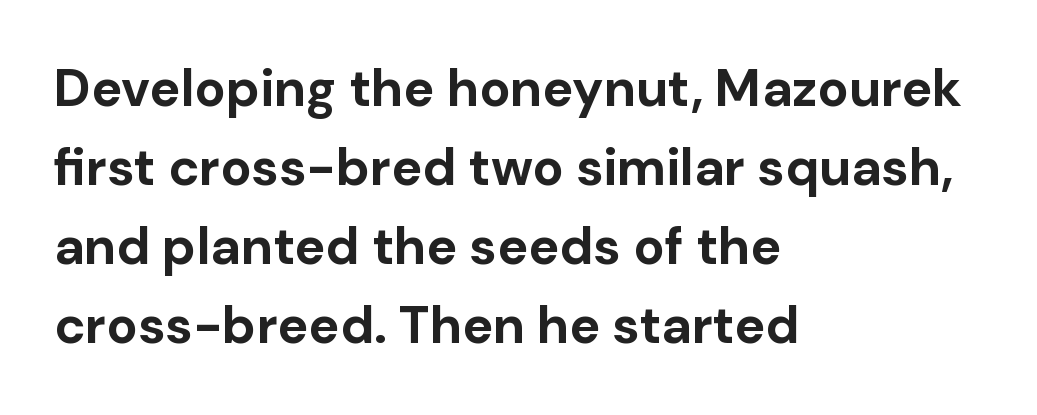
{"serif": "no", "italic": "no", "bold": "yes", "weight": "bold", "width": "normal", "stroke_contrast": "low", "x_height": "medium", "monospaced": "no", "underline": "no", "align": "left", "line_spacing": "normal", "line_spacing_ratio": 1.52, "letter_spacing": "normal", "letter_spacing_em": 0.0, "glyph_px": 52}
